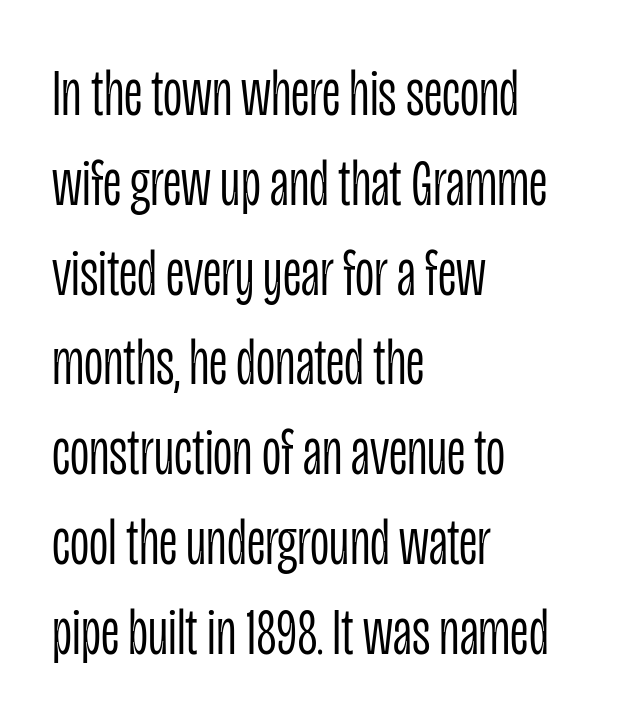
{"serif": "no", "italic": "no", "bold": "no", "weight": "light", "width": "condensed", "stroke_contrast": "low", "x_height": "large", "monospaced": "no", "underline": "no", "align": "left", "line_spacing": "normal", "line_spacing_ratio": 1.34, "letter_spacing": "normal", "letter_spacing_em": 0.0, "glyph_px": 67}
